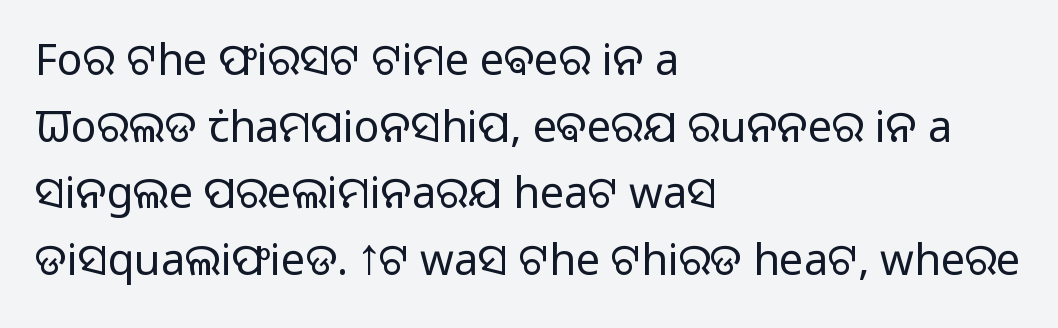
{"serif": "no", "italic": "no", "bold": "no", "weight": "light", "width": "normal", "stroke_contrast": "low", "x_height": "medium", "monospaced": "no", "underline": "no", "align": "left", "line_spacing": "normal", "line_spacing_ratio": 1.55, "letter_spacing": "normal", "letter_spacing_em": 0.0, "glyph_px": 43}
